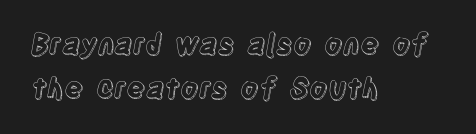
The image shows 28 px condensed type; set left-aligned, normal line spacing (1.58x), normal letter spacing, not underlined; a large x-height.
